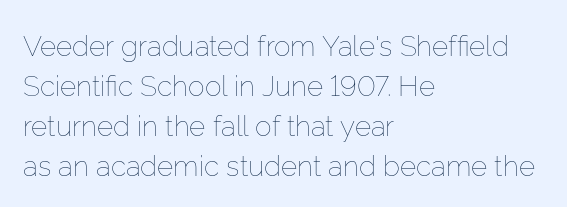
Q: Is the text bold? A: No.
Q: Is the text italic (slanted)? A: No, it is upright.
Q: Is the text underlined? A: No.
Q: How is the paragraph aligned? A: Left-aligned.
Q: Is the spacing between letters normal or unusually wide? A: Normal.
Q: Is the spacing between lines tight, normal or loose? A: Normal.
Q: Width (condensed, normal, or wide)? A: Normal.
Q: Stroke contrast? A: Low.
Q: x-height? A: Medium.
Q: Monospaced? A: No.
